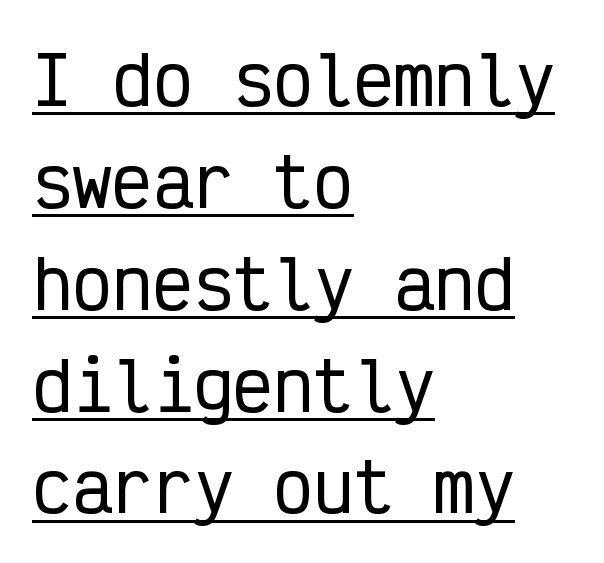
{"serif": "no", "italic": "no", "width": "condensed", "stroke_contrast": "low", "x_height": "medium", "monospaced": "yes", "underline": "yes", "align": "left", "line_spacing": "normal", "line_spacing_ratio": 1.52, "letter_spacing": "normal", "letter_spacing_em": 0.0, "glyph_px": 67}
